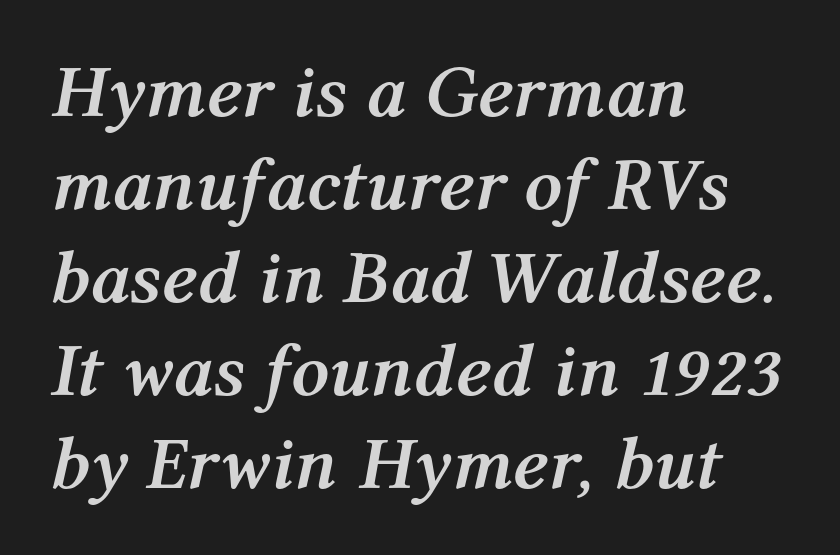
{"italic": "yes", "lean": "right", "slant_degrees": 12, "bold": "yes", "weight": "semibold", "width": "normal", "stroke_contrast": "medium", "x_height": "medium", "monospaced": "no", "underline": "no", "align": "left", "line_spacing_ratio": 1.24, "letter_spacing": "normal", "letter_spacing_em": 0.0, "glyph_px": 75}
